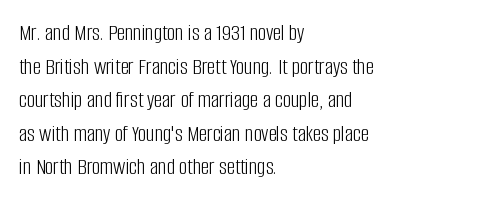
The image shows 23 px text type, upright; set left-aligned, normal line spacing (1.46x), normal letter spacing, not underlined.
